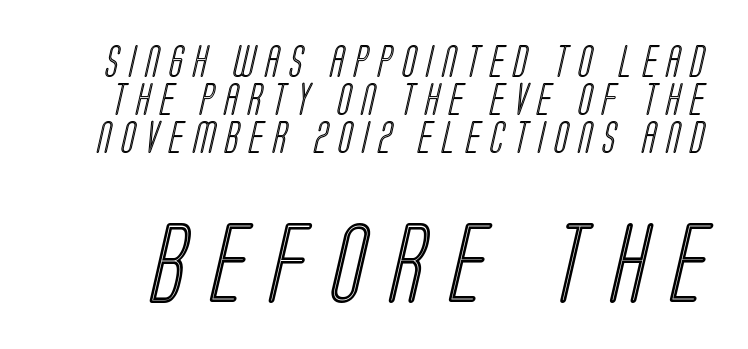
{"width": "condensed", "x_height": "large", "monospaced": "no", "underline": "no", "line_spacing_ratio": 1.19, "letter_spacing": "wide", "letter_spacing_em": 0.32, "larger_block": "second", "size_ratio": 2.5, "glyph_px": 80}
